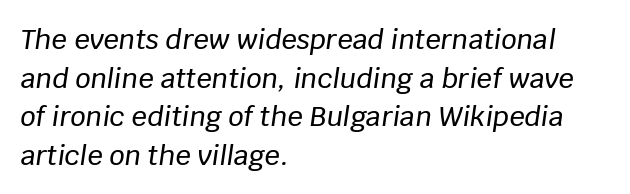
These lines are set flush left with a ragged right edge. Is there much room between lines? A standard amount, neither cramped nor airy. The text carries the slant typical of an italic or oblique font. Words appear dense and cohesive because spacing is normal. Check under the words: just untouched page.
